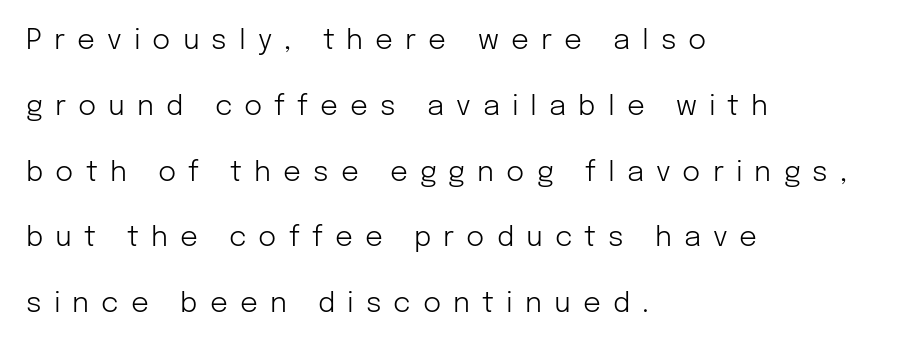
Q: Is the text bold? A: No.
Q: Is the text italic (slanted)? A: No, it is upright.
Q: Is the typeface a serif or a sans-serif typeface? A: Sans-serif.
Q: Is the text underlined? A: No.
Q: How is the paragraph aligned? A: Left-aligned.
Q: Is the spacing between letters normal or unusually wide? A: Unusually wide.
Q: Is the spacing between lines tight, normal or loose? A: Loose.
Q: Width (condensed, normal, or wide)? A: Normal.
Q: Stroke contrast? A: Low.
Q: x-height? A: Medium.
Q: Monospaced? A: No.
